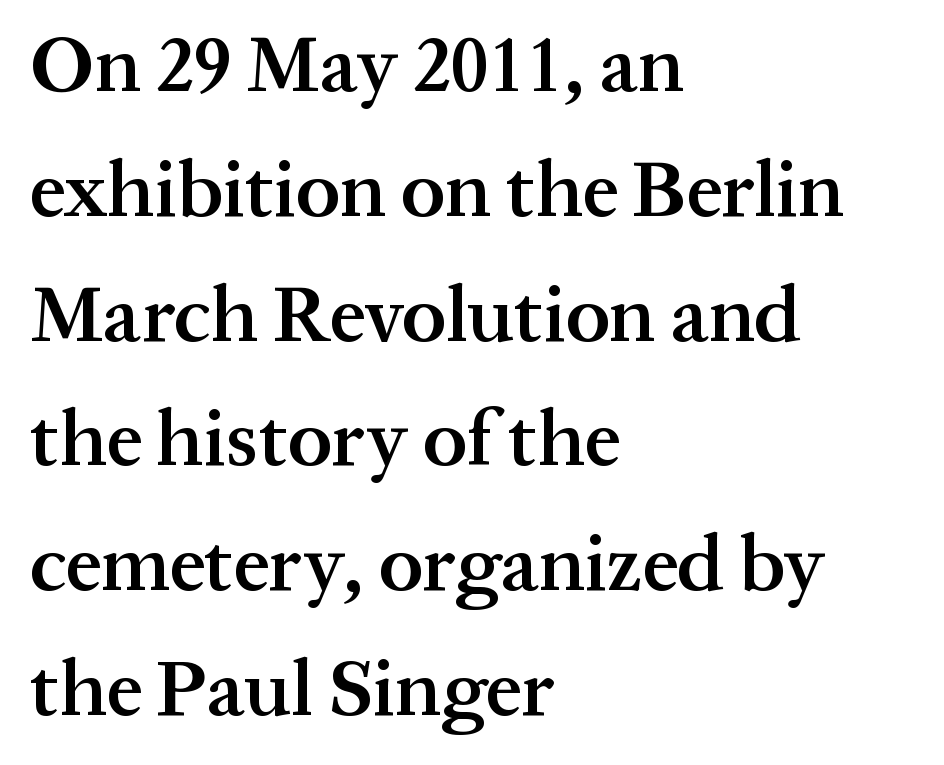
The image shows 80 px semibold serif type, upright; set left-aligned, normal line spacing (1.56x), normal letter spacing, not underlined; medium stroke contrast and a medium x-height.
